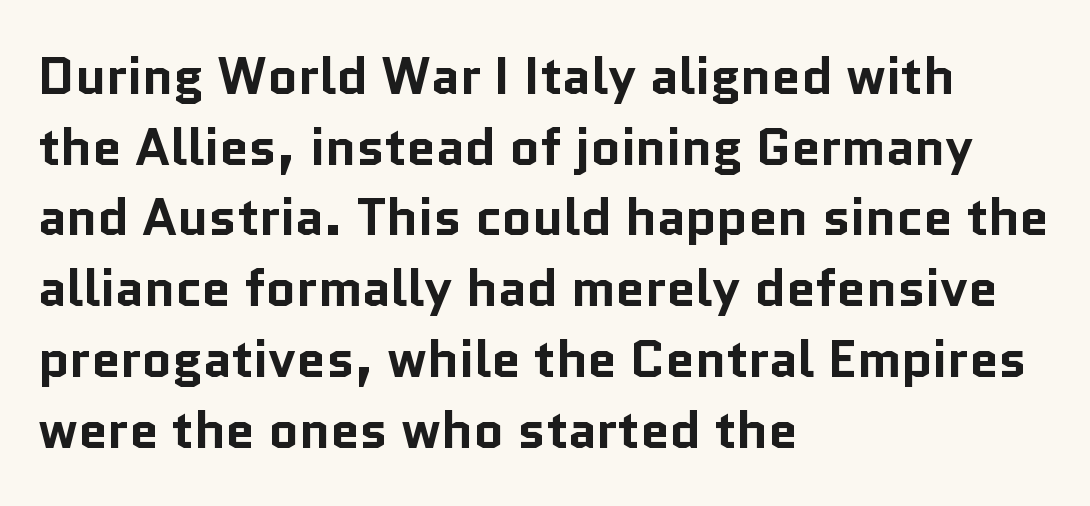
Letter spacing: default. Unmarked baselines from the first word to the last. No italicization has been applied; the sample stays upright. A typesetter would label this face a sans.
